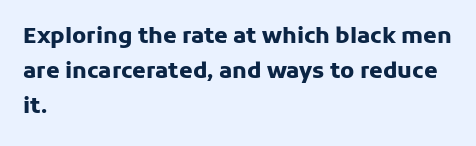
Every row of glyphs begins at an identical x-position on the left. Each word holds together tightly as a unit, with standard inter-letter gaps. What's the leading like? Ordinary, nothing unusual. Nope, not italic — everything's standing straight. The space directly below the letters is spotless.
